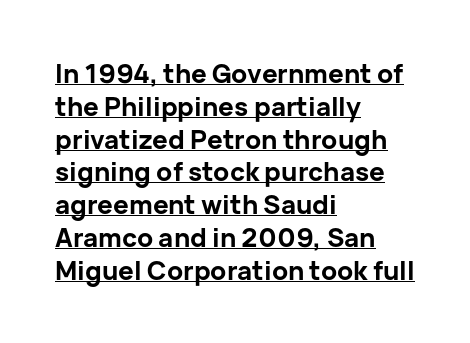
Q: Is the text bold? A: Yes.
Q: Is the text italic (slanted)? A: No, it is upright.
Q: Is the text underlined? A: Yes.
Q: How is the paragraph aligned? A: Left-aligned.
Q: Is the spacing between letters normal or unusually wide? A: Normal.
Q: Is the spacing between lines tight, normal or loose? A: Normal.
